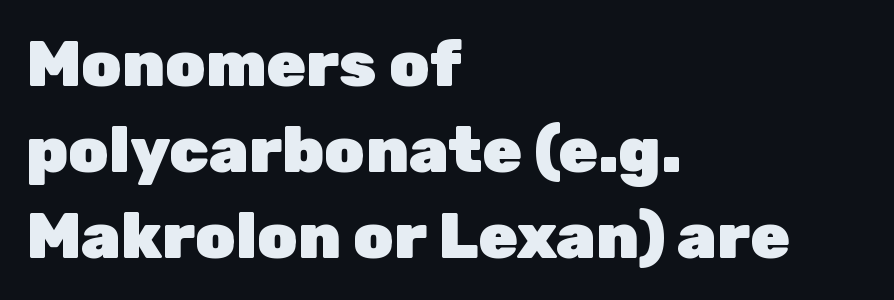
The image shows 64 px heavy sans-serif type, upright; set left-aligned, normal line spacing (1.34x), normal letter spacing, not underlined; low stroke contrast and a medium x-height.
